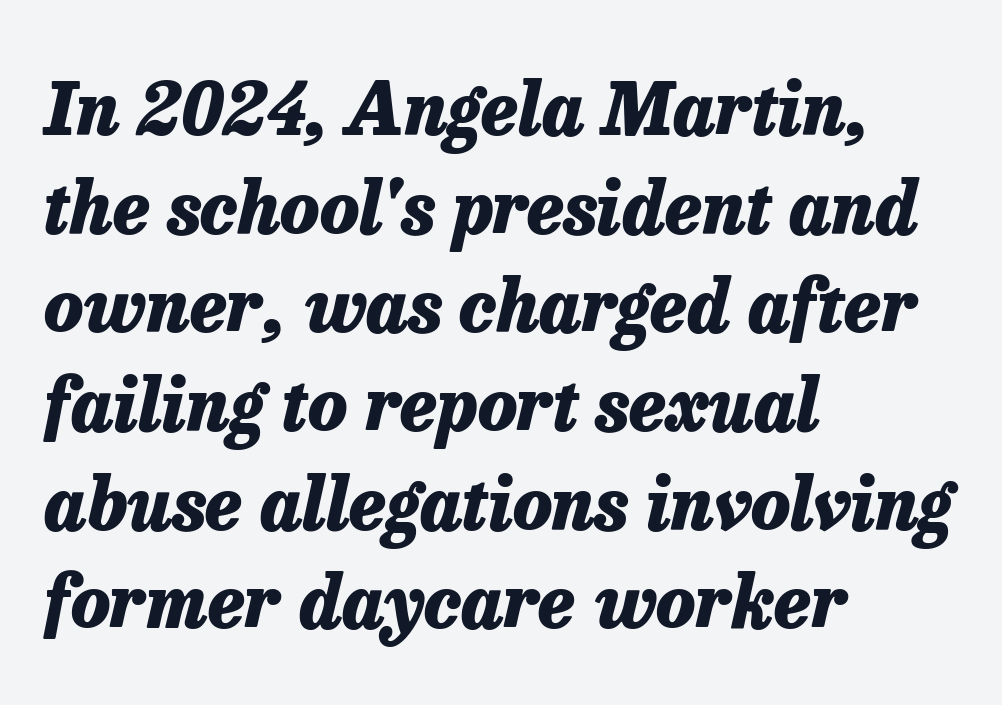
The image shows 72 px heavy type, italic (leaning right); set left-aligned, normal line spacing (1.37x), normal letter spacing, not underlined; low stroke contrast and a medium x-height.
